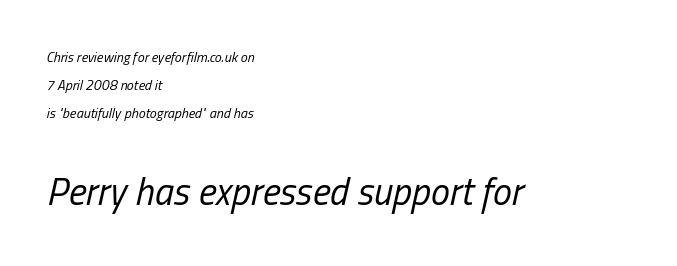
The image shows 38 px regular-weight, condensed type, italic (leaning right); set left-aligned, loose line spacing (2.01x), normal letter spacing, not underlined; the second (bottom) block is 2.71x larger; low stroke contrast and a medium x-height.
